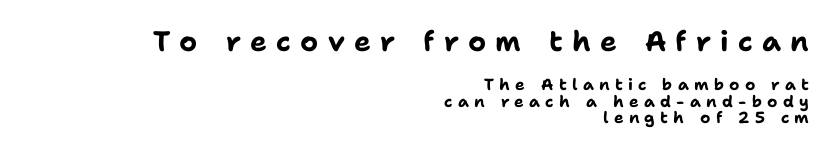
Words float on clear page, feet unadorned. Type size steps down from the first block to the second. Varying glyph widths throughout — classic text-font behaviour. If you drew a line through each stem, it would be perfectly vertical. The rendering anchors every line to the right-hand side.
